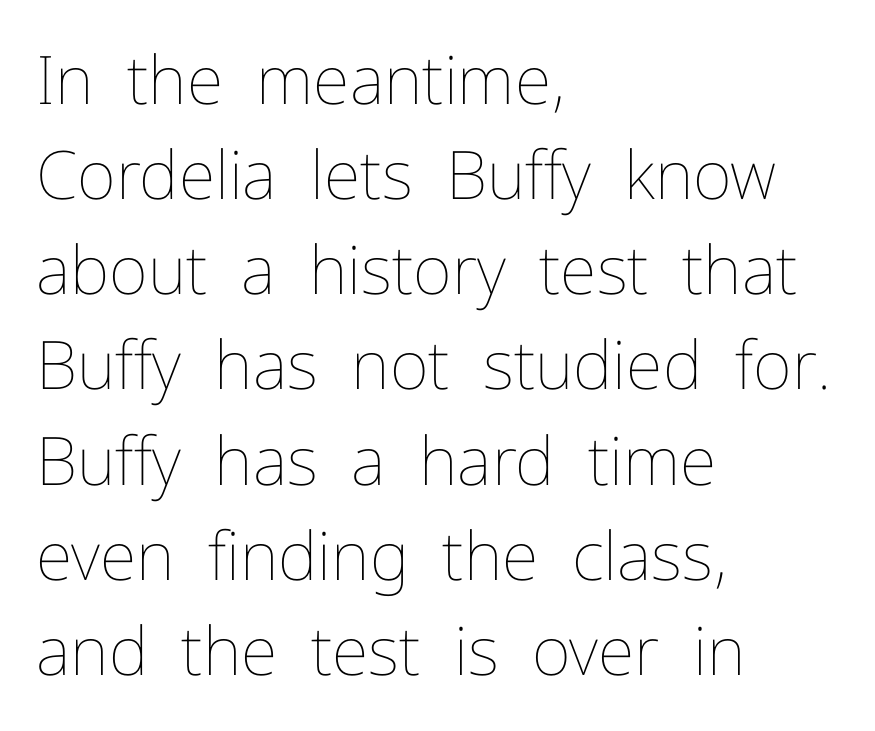
The image shows 67 px thin type, upright; set left-aligned, normal line spacing (1.42x), normal letter spacing, not underlined; low stroke contrast and a medium x-height.
